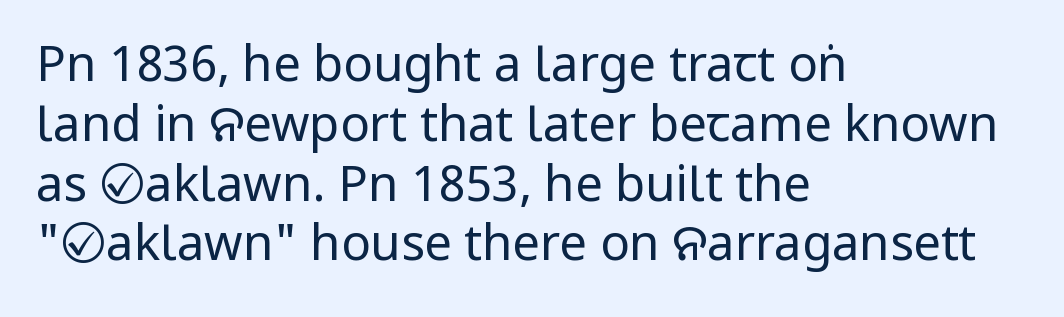
Unlike a traditional serif, this face leaves its strokes unadorned. The specimen omits any rule beneath the text block's lines. Each letter keeps its own natural width here, so spacing adapts to shape. Short note: letters normally spaced. The passage shown is not bold in any degree. Teacher's note: observe the even left margin — that is flush-left alignment.
